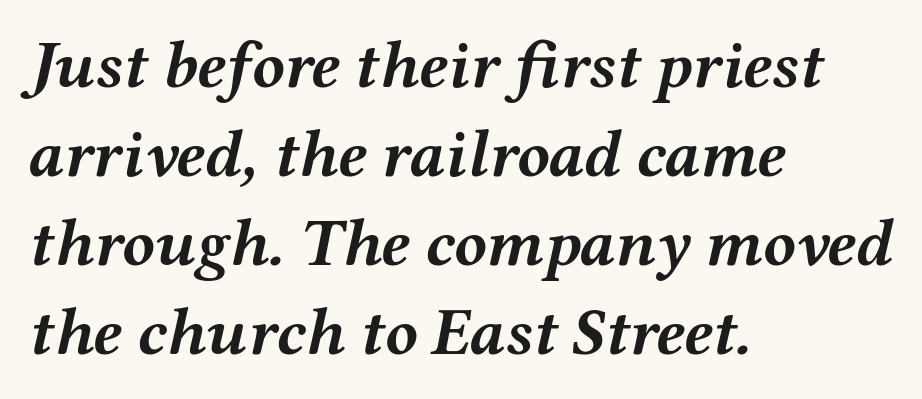
{"italic": "yes", "lean": "right", "slant_degrees": 12, "bold": "yes", "weight": "semibold", "width": "wide", "stroke_contrast": "medium", "x_height": "medium", "monospaced": "no", "underline": "no", "align": "left", "line_spacing": "normal", "line_spacing_ratio": 1.33, "letter_spacing": "normal", "letter_spacing_em": 0.0, "glyph_px": 67}
